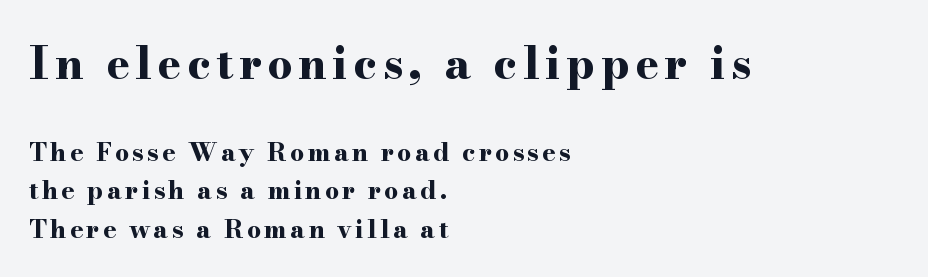
The image shows 44 px bold, wide serif type, upright; set left-aligned, normal line spacing (1.54x), not underlined; the first (top) block is 1.76x larger; high stroke contrast and a small x-height.
